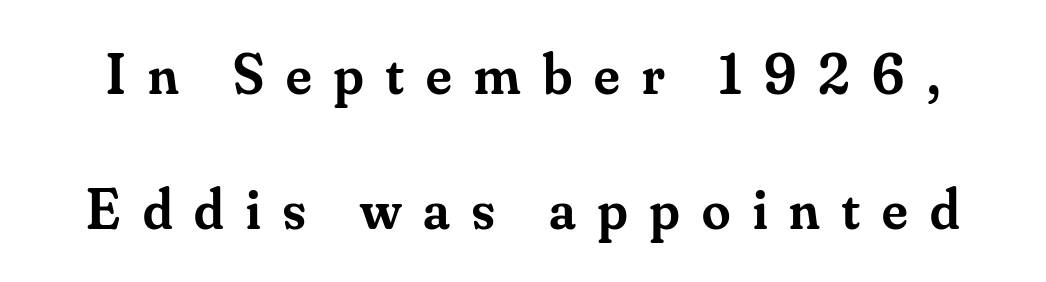
The image shows 57 px semibold serif type, upright; set loose line spacing (2.36x), unusually wide letter spacing (+0.39 em), not underlined; medium stroke contrast and a small x-height.
